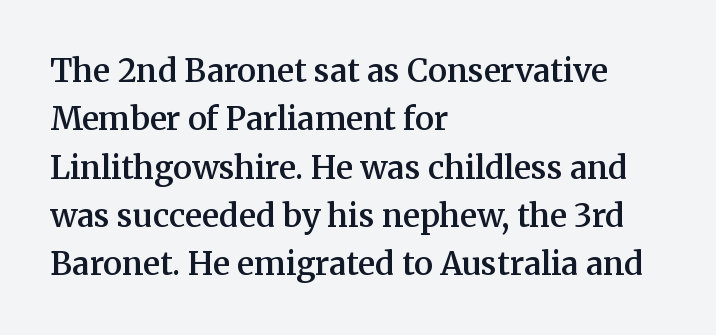
The image shows 32 px semibold serif type, upright; set left-aligned, normal line spacing (1.51x), normal letter spacing, not underlined; medium stroke contrast and a medium x-height.
